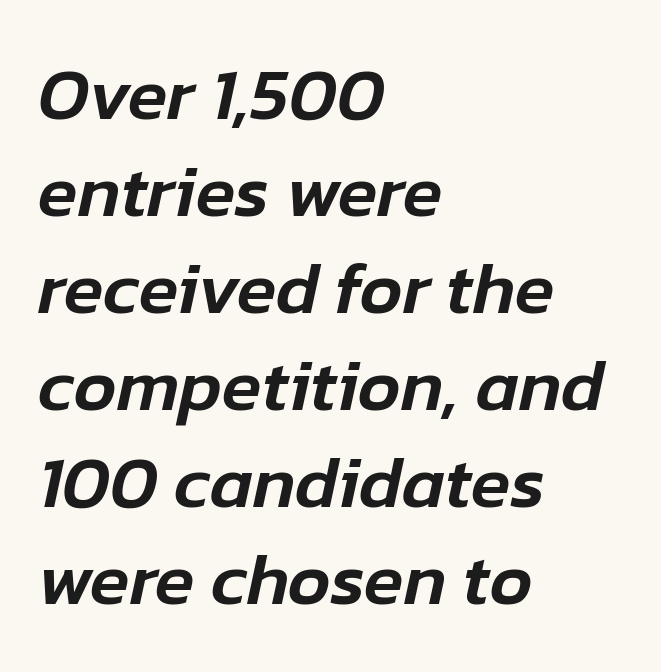
Q: Is the text italic (slanted)? A: Yes, it leans right by about 12 degrees.
Q: Is the text underlined? A: No.
Q: How is the paragraph aligned? A: Left-aligned.
Q: Is the spacing between letters normal or unusually wide? A: Normal.
Q: Is the spacing between lines tight, normal or loose? A: Normal.
Q: Width (condensed, normal, or wide)? A: Normal.
Q: Stroke contrast? A: Low.
Q: x-height? A: Medium.
Q: Monospaced? A: No.
